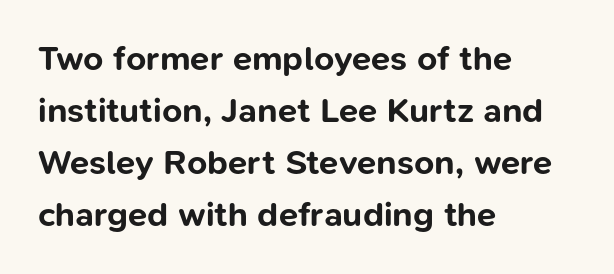
The image shows 35 px bold sans-serif type, upright; set left-aligned, normal line spacing (1.49x), normal letter spacing, not underlined; low stroke contrast and a medium x-height.
